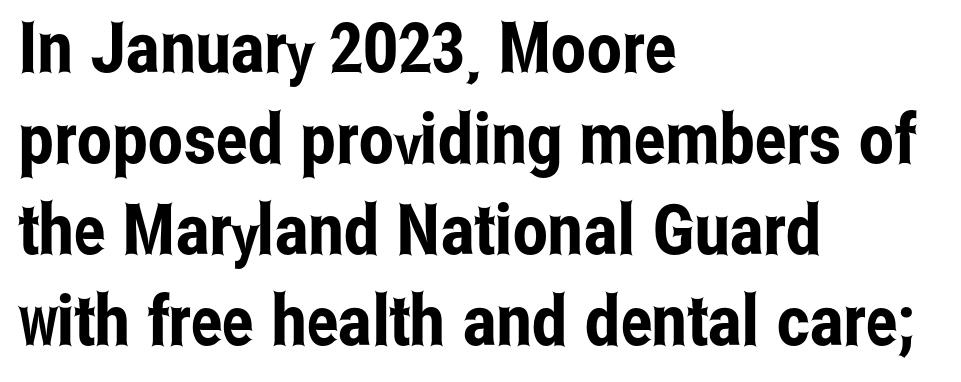
{"serif": "no", "italic": "no", "width": "condensed", "stroke_contrast": "low", "x_height": "medium", "monospaced": "no", "underline": "no", "align": "left", "line_spacing": "normal", "line_spacing_ratio": 1.3, "letter_spacing": "normal", "letter_spacing_em": 0.0, "glyph_px": 70}
